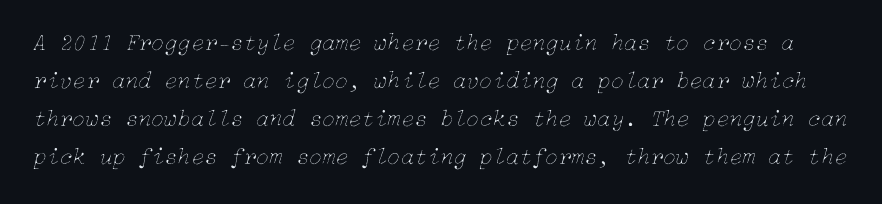
{"italic": "yes", "lean": "right", "slant_degrees": 15, "bold": "no", "underline": "no", "line_spacing": "normal", "line_spacing_ratio": 1.59, "letter_spacing": "normal", "letter_spacing_em": 0.0, "glyph_px": 24}
